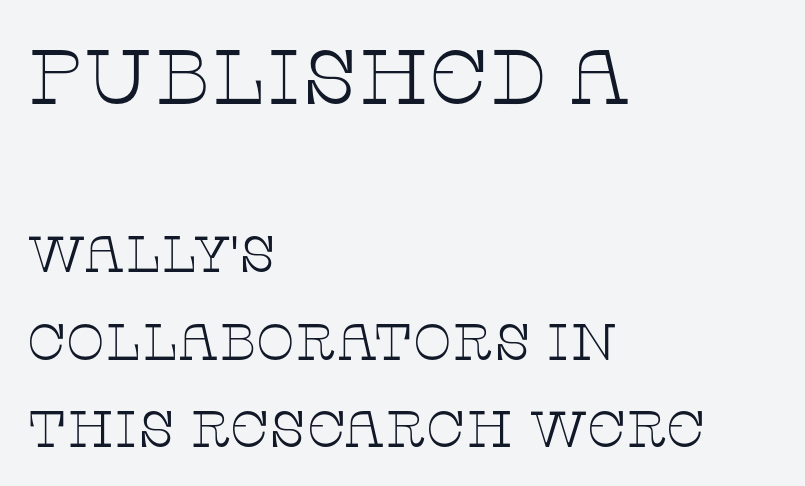
The image shows 77 px thin, wide serif type, upright; set left-aligned, line spacing 1.72x, normal letter spacing, not underlined; the first (top) block is 1.51x larger; low stroke contrast and a large x-height.
